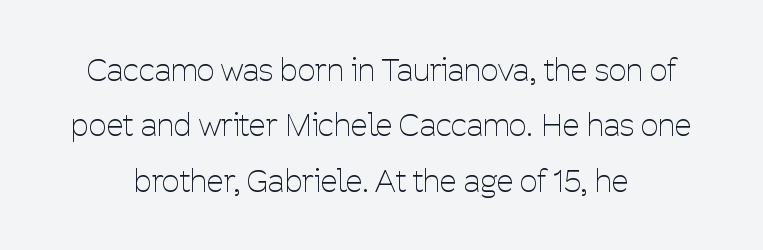
The image shows 31 px thin, condensed sans-serif type, upright; set centered, line spacing 1.79x, normal letter spacing, not underlined; low stroke contrast and a medium x-height.
